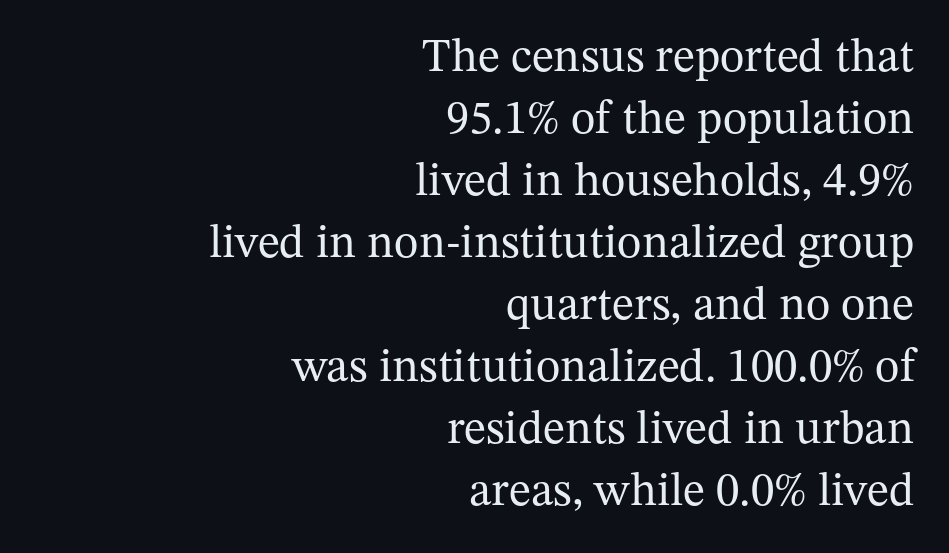
{"serif": "yes", "italic": "no", "bold": "no", "weight": "regular", "width": "normal", "stroke_contrast": "medium", "x_height": "medium", "monospaced": "no", "underline": "no", "align": "right", "line_spacing": "normal", "line_spacing_ratio": 1.32, "letter_spacing": "normal", "letter_spacing_em": 0.0, "glyph_px": 47}
